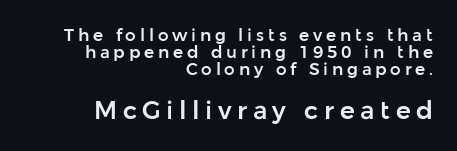
Q: Is the text italic (slanted)? A: No, it is upright.
Q: Is the text underlined? A: No.
Q: How is the paragraph aligned? A: Right-aligned.
Q: Is the spacing between letters normal or unusually wide? A: Unusually wide.
Q: Is the spacing between lines tight, normal or loose? A: Tight.
Q: Which block of text is set in a larger size, the first (top) or the second (bottom)? A: The second (bottom) one.
